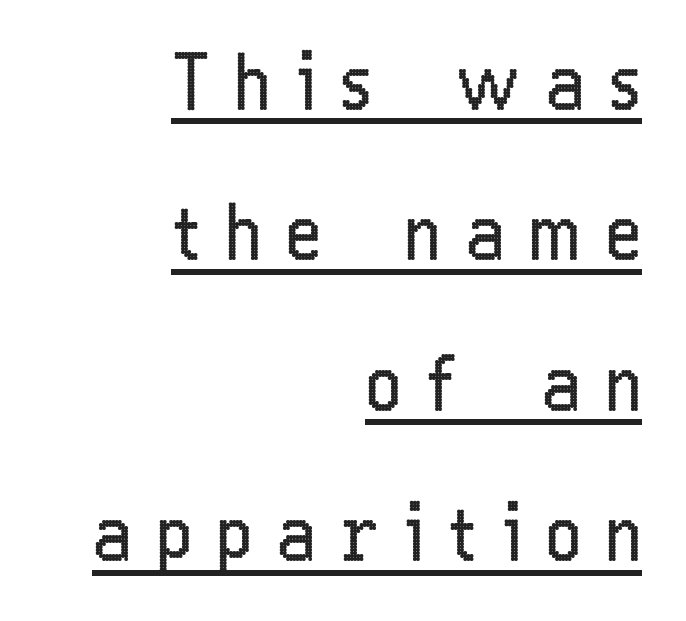
{"serif": "no", "italic": "no", "bold": "no", "weight": "regular", "width": "condensed", "stroke_contrast": "low", "x_height": "medium", "monospaced": "no", "underline": "yes", "align": "right", "line_spacing": "loose", "line_spacing_ratio": 1.98, "letter_spacing": "wide", "letter_spacing_em": 0.33, "glyph_px": 76}
